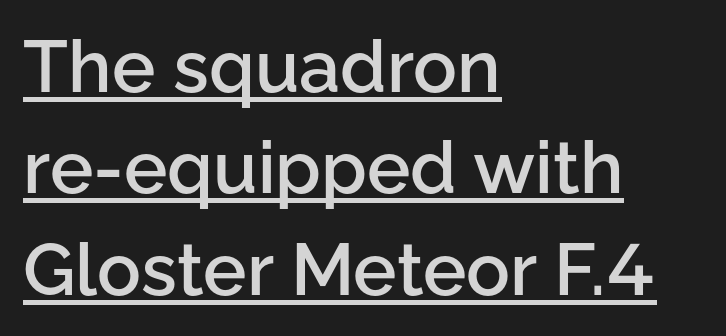
The image shows 73 px semibold sans-serif type, upright; set left-aligned, normal line spacing (1.39x), normal letter spacing, underlined; low stroke contrast and a medium x-height.
